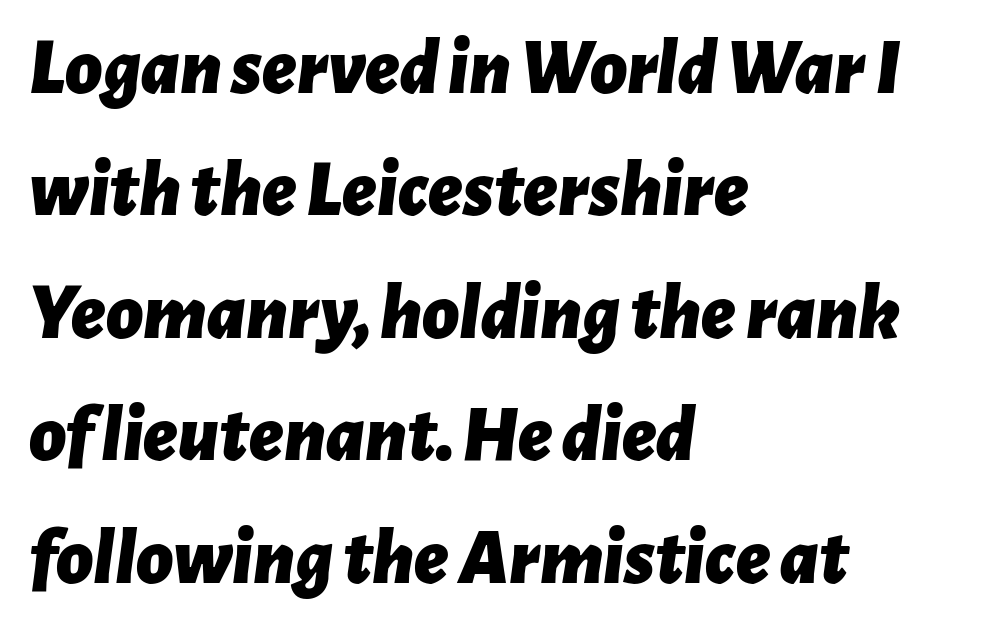
The words here are not underlined. The rendering uses a moderate line-height, typical for paragraphs. The setting favours the left margin, as ordinary paragraphs usually do. The axis of the letterforms is tilted away from vertical.
